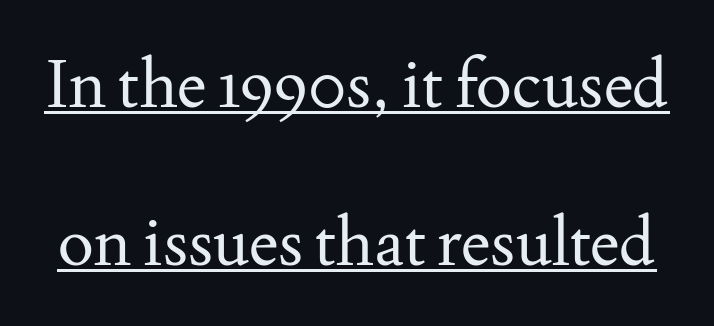
{"serif": "yes", "italic": "no", "bold": "no", "weight": "regular", "width": "normal", "stroke_contrast": "medium", "x_height": "small", "monospaced": "no", "underline": "yes", "line_spacing": "loose", "line_spacing_ratio": 2.36, "letter_spacing": "normal", "letter_spacing_em": 0.0, "glyph_px": 67}
